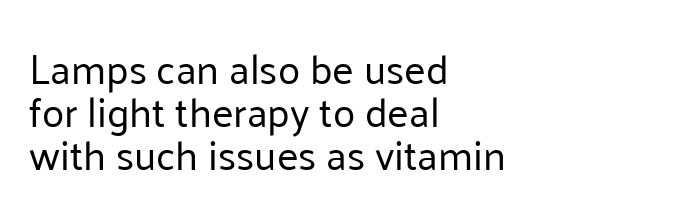
Successive baselines arrive quickly, one right under another. These lines are rendered in a variable-pitch font. Horizontally, the lines are justified to the leading edge only. There is no visible air inserted between adjacent glyphs.
